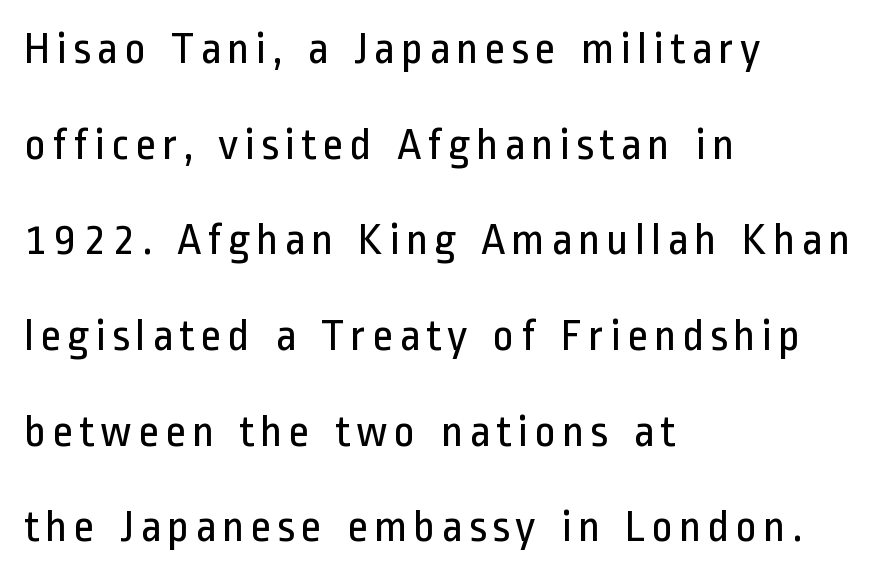
Q: Is the text bold? A: No.
Q: Is the text italic (slanted)? A: No, it is upright.
Q: Is the typeface a serif or a sans-serif typeface? A: Sans-serif.
Q: Is the text underlined? A: No.
Q: How is the paragraph aligned? A: Left-aligned.
Q: Is the spacing between lines tight, normal or loose? A: Loose.
Q: Width (condensed, normal, or wide)? A: Condensed.
Q: Stroke contrast? A: Low.
Q: x-height? A: Medium.
Q: Monospaced? A: No.
